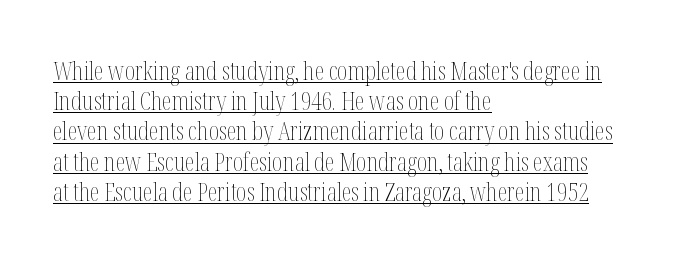
Vertical strokes here are truly vertical. Every word sits above its own underline. Vertical stems look standard width or narrower in stroke. The typesetter chose a ragged-right arrangement here. Spacing between characters is what you'd get straight out of the box.
